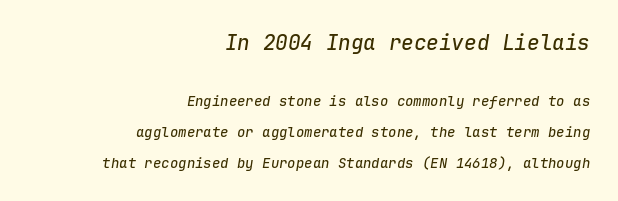
Reading top to bottom, the characters get smaller at the block break. Short and long lines alike share a common ending point at right. How would I describe the line gaps? Wide and relaxed. Each word holds together tightly as a unit, with standard inter-letter gaps.
